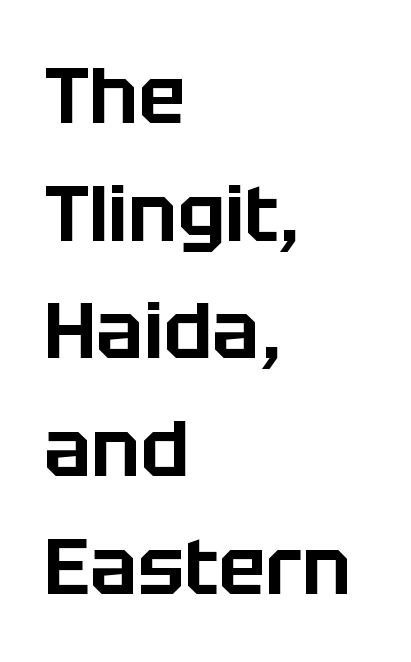
Q: Is the text italic (slanted)? A: No, it is upright.
Q: Is the typeface a serif or a sans-serif typeface? A: Sans-serif.
Q: Is the text underlined? A: No.
Q: How is the paragraph aligned? A: Left-aligned.
Q: Is the spacing between letters normal or unusually wide? A: Normal.
Q: Is the spacing between lines tight, normal or loose? A: Normal.
Q: Width (condensed, normal, or wide)? A: Normal.
Q: Stroke contrast? A: Low.
Q: x-height? A: Large.
Q: Monospaced? A: No.
